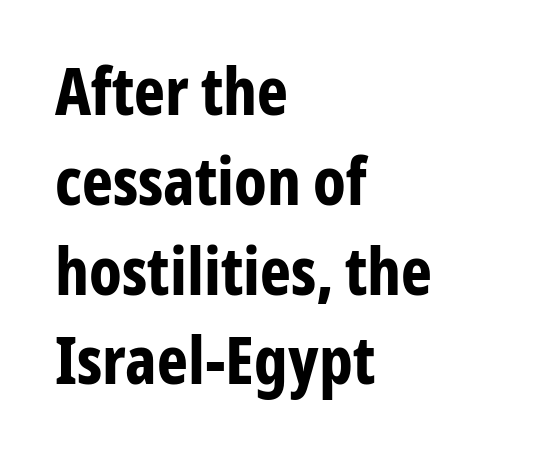
Q: Is the text bold? A: Yes.
Q: Is the text italic (slanted)? A: No, it is upright.
Q: Is the typeface a serif or a sans-serif typeface? A: Sans-serif.
Q: Is the text underlined? A: No.
Q: How is the paragraph aligned? A: Left-aligned.
Q: Is the spacing between letters normal or unusually wide? A: Normal.
Q: Is the spacing between lines tight, normal or loose? A: Normal.
Q: Width (condensed, normal, or wide)? A: Condensed.
Q: Stroke contrast? A: Low.
Q: x-height? A: Medium.
Q: Monospaced? A: No.
